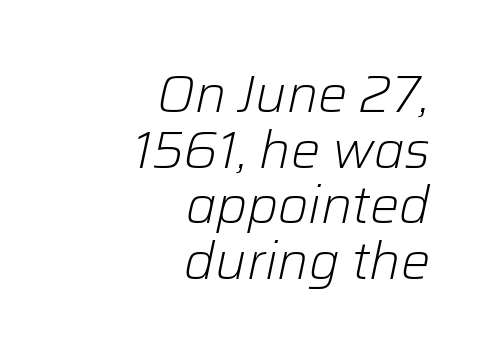
{"italic": "yes", "lean": "right", "slant_degrees": 12, "bold": "no", "weight": "light", "width": "normal", "stroke_contrast": "low", "x_height": "medium", "monospaced": "no", "underline": "no", "align": "right", "line_spacing": "tight", "line_spacing_ratio": 1.07, "letter_spacing": "normal", "letter_spacing_em": 0.0, "glyph_px": 52}
